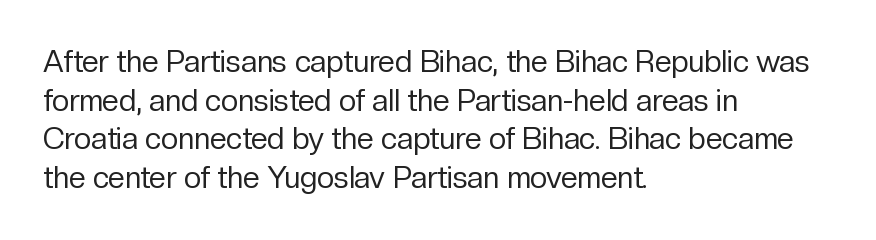
Q: Is the text bold? A: No.
Q: Is the text italic (slanted)? A: No, it is upright.
Q: Is the typeface a serif or a sans-serif typeface? A: Sans-serif.
Q: Is the text underlined? A: No.
Q: How is the paragraph aligned? A: Left-aligned.
Q: Is the spacing between letters normal or unusually wide? A: Normal.
Q: Is the spacing between lines tight, normal or loose? A: Normal.
Q: Width (condensed, normal, or wide)? A: Normal.
Q: Stroke contrast? A: Low.
Q: x-height? A: Medium.
Q: Monospaced? A: No.
